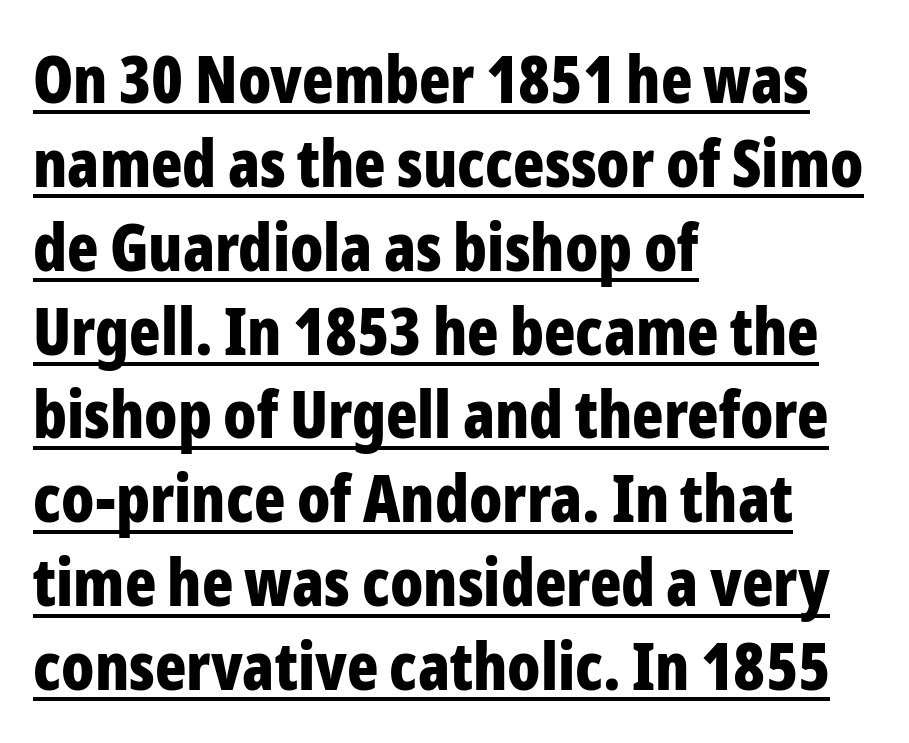
{"serif": "no", "italic": "no", "bold": "yes", "weight": "bold", "width": "condensed", "stroke_contrast": "low", "x_height": "medium", "monospaced": "no", "underline": "yes", "align": "left", "line_spacing": "normal", "line_spacing_ratio": 1.29, "letter_spacing": "normal", "letter_spacing_em": 0.0, "glyph_px": 65}
